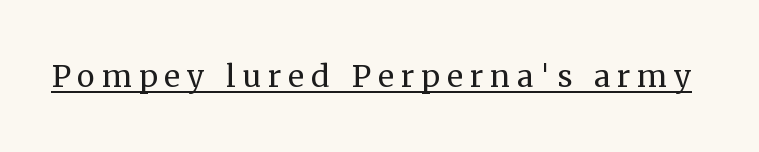
The image shows 41 px regular-weight serif type, upright; set underlined; medium stroke contrast and a medium x-height.
